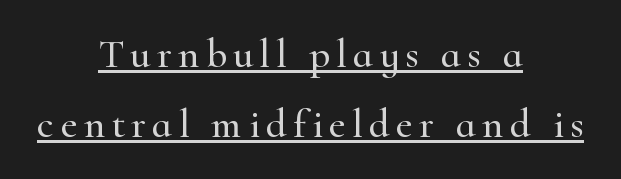
The image shows 41 px serif type, upright; set centered, line spacing 1.71x, underlined; high stroke contrast and a small x-height.
